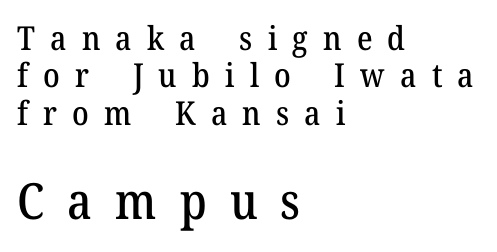
The block sitting lower on the canvas is the one with enlarged characters. A clean baseline with only descenders dipping below it. How would I describe the line gaps? Narrow and economical. Between one letter and the next there's a generous, obvious gap.
